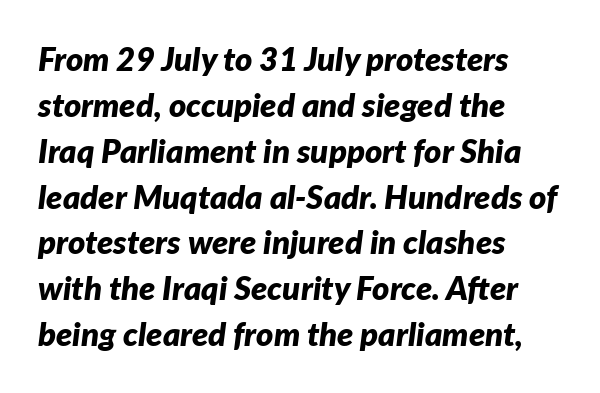
A dark, heavy texture on the line: the type is bold. Is the type slanted? Yes — the strokes lean at a clear angle. Students, note that the glyphs here touch the page at normal intervals. Summary of vertical rhythm: regular, with standard interline spacing. The text block is weighted toward the left margin, trailing off unevenly rightward.
